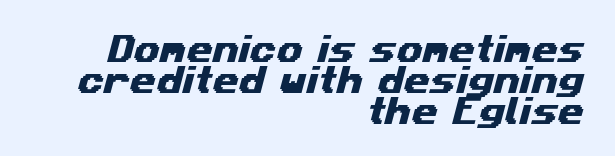
Varying glyph widths throughout — classic text-font behaviour. The leading is snug, giving the passage a crowded texture. The passage shown is not underscored anywhere. The horizontal fit of the characters is conventional and even.
